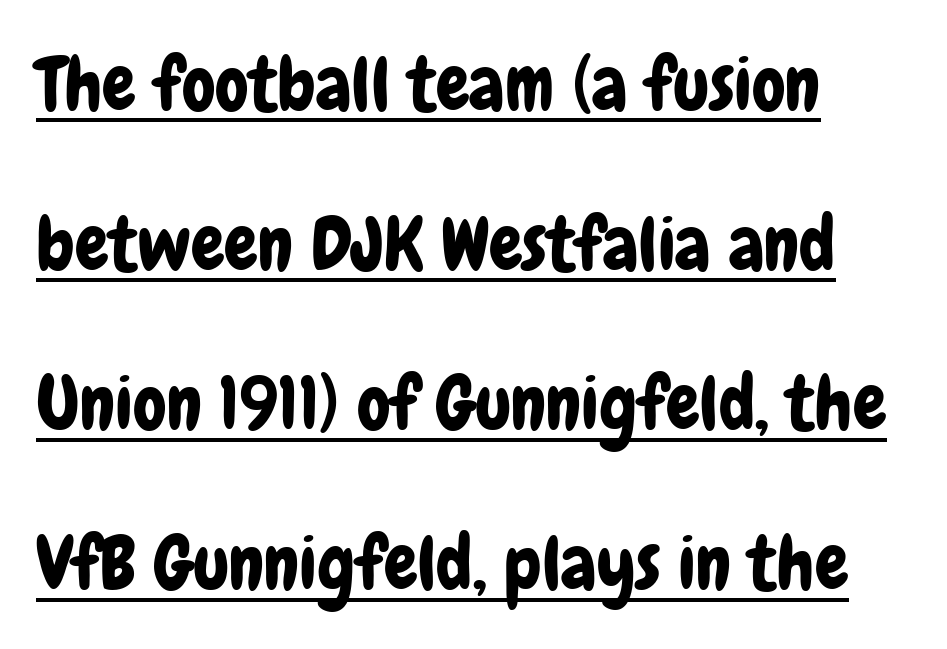
In terms of leading, this rendering errs on the spacious side. All the whitespace from short lines collects on the right. Posture: straight, roman, zero tilt. Each word holds together tightly as a unit, with standard inter-letter gaps. Descenders here cross a horizontal rule under the line.
